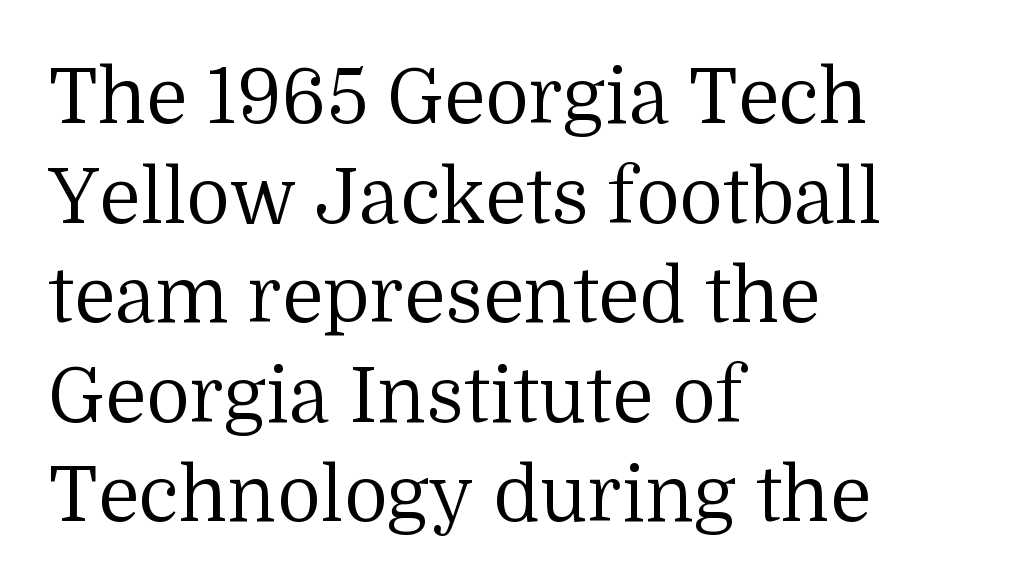
The font's upright variant was chosen for this text. The font family rendered here belongs to the serif group. Stems here are at most as thick as an everyday book face. A classic flush-left, rag-right setting is used for this passage. The face used here is proportionally spaced, like ordinary book or web type. The type is set solid horizontally, with unmodified tracking.
